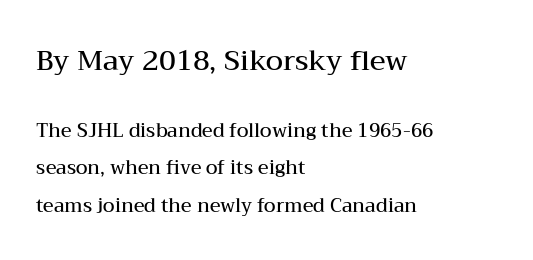
Q: Is the text bold? A: Semi-bold.
Q: Is the text italic (slanted)? A: No, it is upright.
Q: Is the typeface a serif or a sans-serif typeface? A: Serif.
Q: Is the text underlined? A: No.
Q: How is the paragraph aligned? A: Left-aligned.
Q: Is the spacing between letters normal or unusually wide? A: Normal.
Q: Is the spacing between lines tight, normal or loose? A: Loose.
Q: Which block of text is set in a larger size, the first (top) or the second (bottom)? A: The first (top) one.
Q: Width (condensed, normal, or wide)? A: Wide.
Q: Stroke contrast? A: Medium.
Q: x-height? A: Medium.
Q: Monospaced? A: No.
